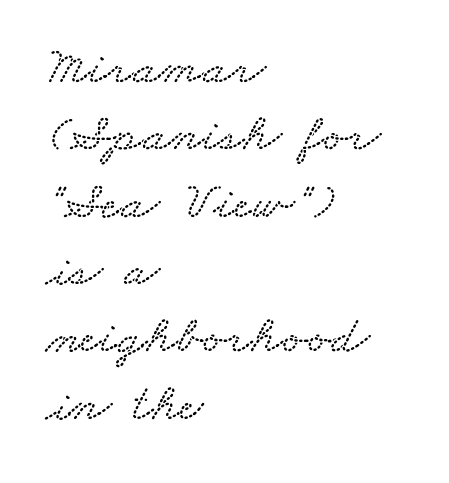
The image shows 53 px wide type; set left-aligned, normal line spacing (1.27x), normal letter spacing, not underlined; low stroke contrast and a small x-height.
